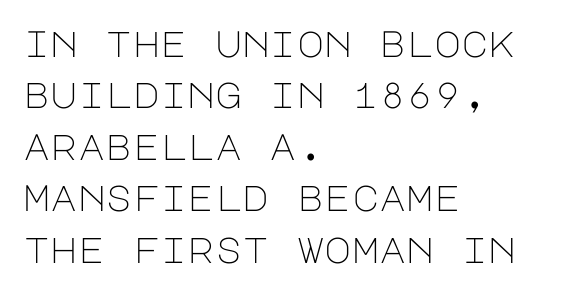
{"serif": "no", "italic": "no", "bold": "no", "weight": "light", "width": "normal", "stroke_contrast": "low", "x_height": "large", "underline": "no", "align": "left", "line_spacing": "normal", "line_spacing_ratio": 1.39, "letter_spacing": "normal", "letter_spacing_em": 0.0, "glyph_px": 37}
